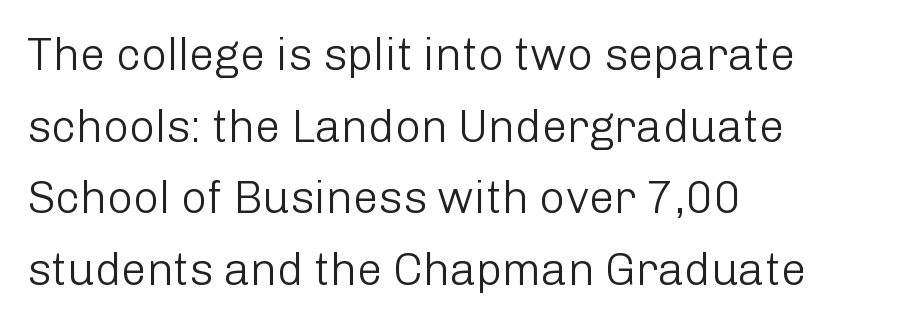
{"serif": "no", "italic": "no", "bold": "no", "weight": "light", "width": "normal", "stroke_contrast": "low", "x_height": "medium", "monospaced": "no", "underline": "no", "align": "left", "line_spacing": "normal", "line_spacing_ratio": 1.59, "letter_spacing": "normal", "letter_spacing_em": 0.0, "glyph_px": 45}
